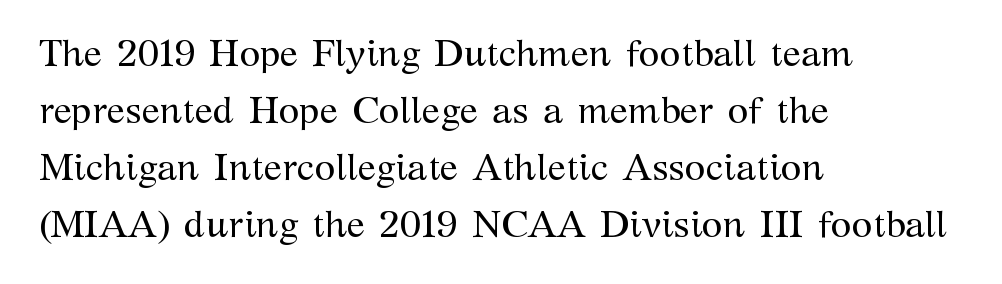
The image shows 38 px regular-weight serif type, upright; set left-aligned, normal line spacing (1.5x), normal letter spacing, not underlined; medium stroke contrast and a medium x-height.
